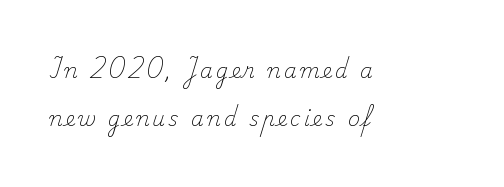
Successive baselines arrive slowly, with a big drop between each. Compared with a centered layout, this one pins lines to the left instead. Stems and bowls with no extra thickness — not bold. Only glyphs here, with clear space below each row.
